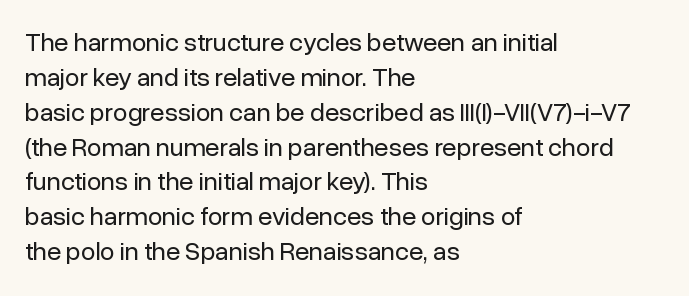
The strip under each line holds only bare page. Short note: letters normally spaced. The axis of the letterforms is exactly vertical. Line spacing here is normal. The rendering anchors every line to the left-hand side.
